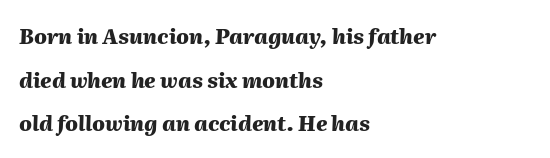
Q: Is the text bold? A: Yes.
Q: Is the text italic (slanted)? A: Yes, it leans right by about 2 degrees.
Q: Is the text underlined? A: No.
Q: How is the paragraph aligned? A: Left-aligned.
Q: Is the spacing between letters normal or unusually wide? A: Normal.
Q: Is the spacing between lines tight, normal or loose? A: Loose.
